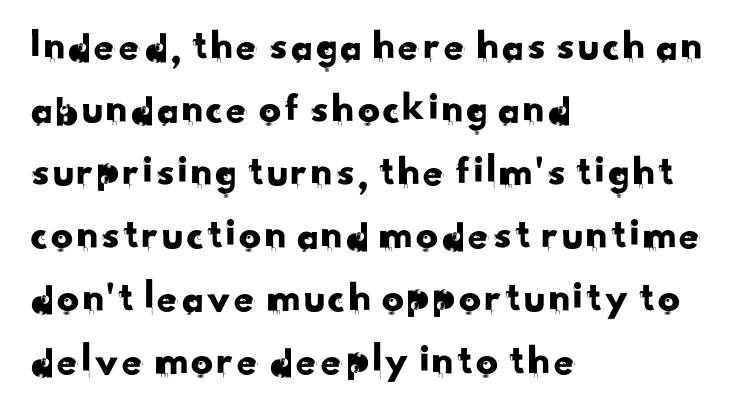
{"serif": "no", "width": "normal", "stroke_contrast": "low", "x_height": "small", "monospaced": "no", "underline": "no", "align": "left", "line_spacing": "normal", "line_spacing_ratio": 1.43, "letter_spacing": "normal", "letter_spacing_em": 0.0, "glyph_px": 44}
